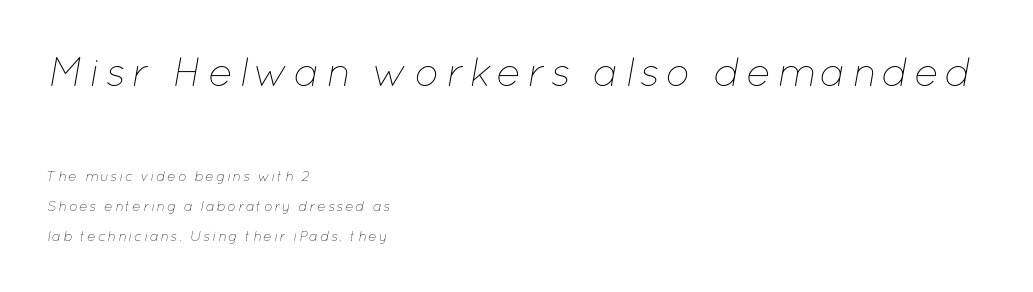
{"italic": "yes", "lean": "right", "slant_degrees": 12, "bold": "no", "weight": "thin", "width": "normal", "stroke_contrast": "low", "x_height": "medium", "monospaced": "no", "underline": "no", "align": "left", "line_spacing": "loose", "line_spacing_ratio": 2.13, "larger_block": "first", "size_ratio": 2.93, "glyph_px": 41}
